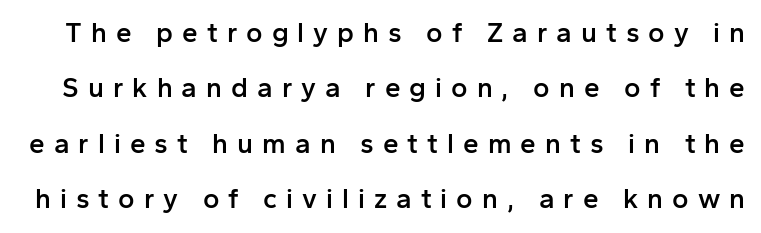
The image shows 28 px semibold sans-serif type, upright; set loose line spacing (1.98x), unusually wide letter spacing (+0.32 em), not underlined; low stroke contrast and a medium x-height.
